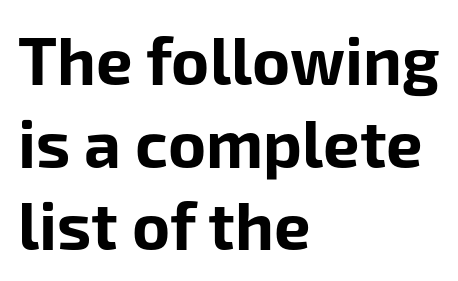
Q: Is the text bold? A: Yes.
Q: Is the text italic (slanted)? A: No, it is upright.
Q: Is the typeface a serif or a sans-serif typeface? A: Sans-serif.
Q: Is the text underlined? A: No.
Q: How is the paragraph aligned? A: Left-aligned.
Q: Is the spacing between letters normal or unusually wide? A: Normal.
Q: Is the spacing between lines tight, normal or loose? A: Normal.
Q: Width (condensed, normal, or wide)? A: Normal.
Q: Stroke contrast? A: Low.
Q: x-height? A: Medium.
Q: Monospaced? A: No.
